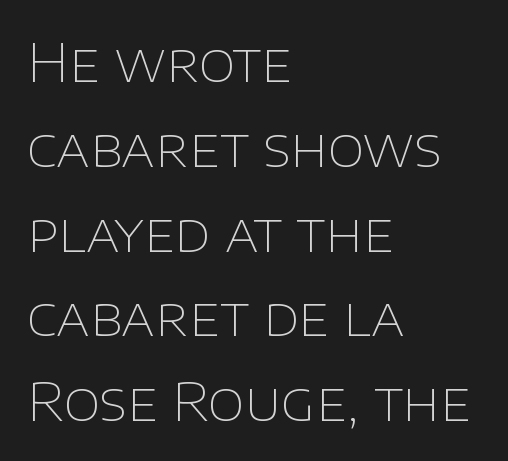
Rule under the text: the space is simply empty. Italic? Not at all — the glyphs are vertical. How would I describe the line gaps? Plain and ordinary. The passage shown is typeset with a sans-serif family. Layout note: lines flush left.
